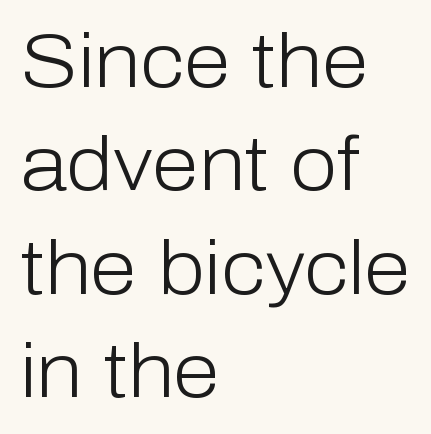
Q: Is the text bold? A: No.
Q: Is the text italic (slanted)? A: No, it is upright.
Q: Is the typeface a serif or a sans-serif typeface? A: Sans-serif.
Q: Is the text underlined? A: No.
Q: How is the paragraph aligned? A: Left-aligned.
Q: Is the spacing between letters normal or unusually wide? A: Normal.
Q: Is the spacing between lines tight, normal or loose? A: Normal.
Q: Width (condensed, normal, or wide)? A: Normal.
Q: Stroke contrast? A: Low.
Q: x-height? A: Medium.
Q: Monospaced? A: No.
